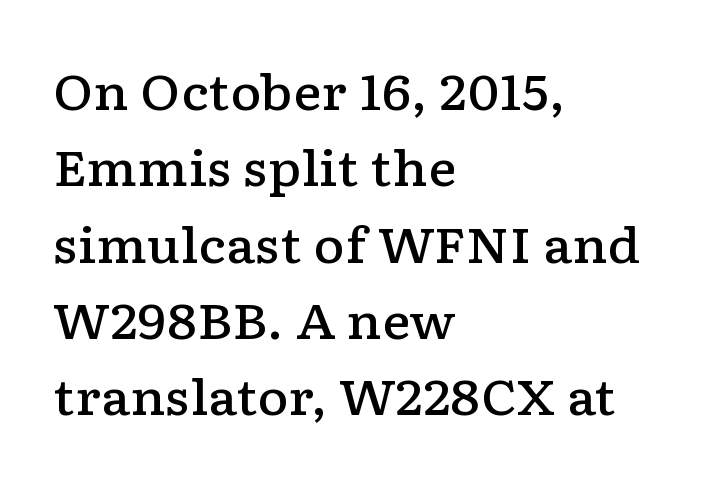
Q: Is the text bold? A: Semi-bold.
Q: Is the text italic (slanted)? A: No, it is upright.
Q: Is the typeface a serif or a sans-serif typeface? A: Serif.
Q: Is the text underlined? A: No.
Q: How is the paragraph aligned? A: Left-aligned.
Q: Is the spacing between letters normal or unusually wide? A: Normal.
Q: Is the spacing between lines tight, normal or loose? A: Normal.
Q: Width (condensed, normal, or wide)? A: Wide.
Q: Stroke contrast? A: Low.
Q: x-height? A: Medium.
Q: Monospaced? A: No.
